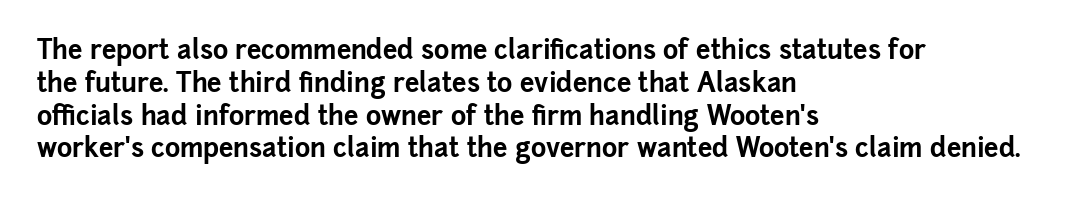
The image shows 26 px bold type, upright; set left-aligned, normal line spacing (1.26x), normal letter spacing, not underlined.
